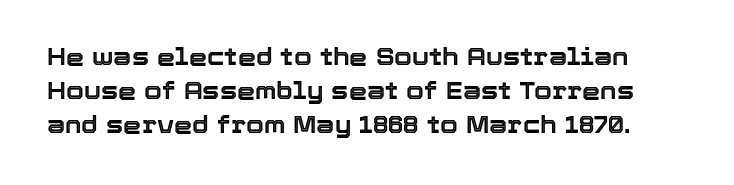
The typography opts for an upright posture over an oblique one. Reading down the column, the eye jumps a familiar distance to each next line. Tracking value appears to be zero — textbook default spacing. Has an underline been added? It has not.
